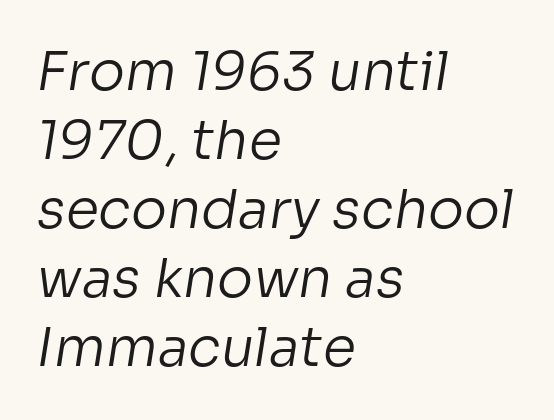
Students, observe: this is what conventionally led text looks like. Does the type have serifs? No, each stem ends abruptly. Heaviness? Minimal to ordinary, like unemphasized prose. The passage shown is not underscored anywhere. There is no visible air inserted between adjacent glyphs.
